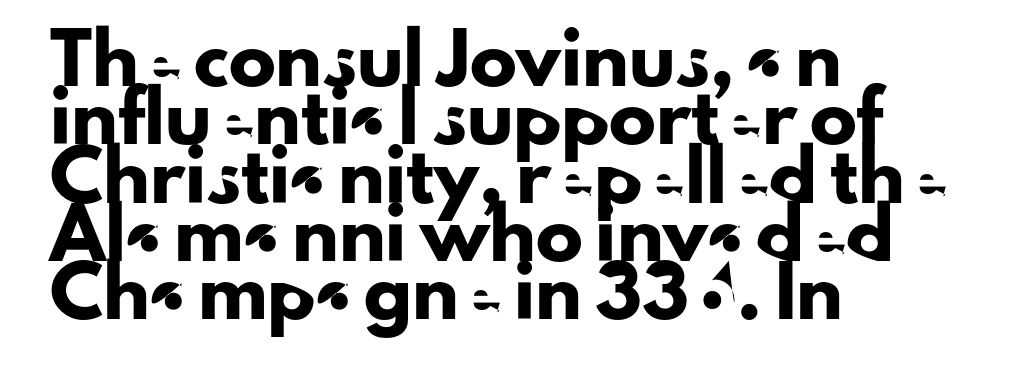
{"serif": "no", "italic": "no", "width": "normal", "stroke_contrast": "low", "x_height": "small", "monospaced": "no", "underline": "no", "align": "left", "line_spacing_ratio": 1.24, "letter_spacing": "normal", "letter_spacing_em": 0.0, "glyph_px": 47}
